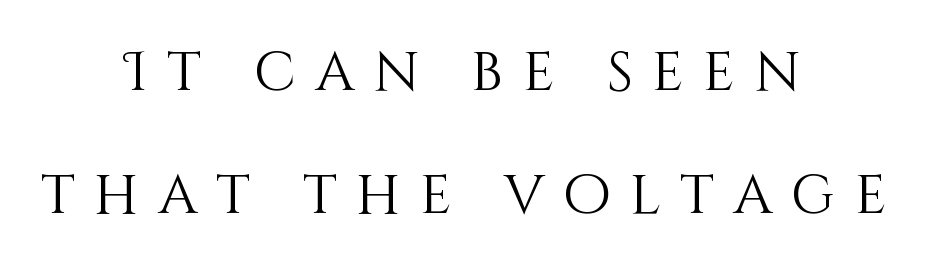
Q: Is the text bold? A: No.
Q: Is the text italic (slanted)? A: No, it is upright.
Q: Is the text underlined? A: No.
Q: How is the paragraph aligned? A: Centered.
Q: Is the spacing between letters normal or unusually wide? A: Unusually wide.
Q: Is the spacing between lines tight, normal or loose? A: Loose.
Q: Width (condensed, normal, or wide)? A: Normal.
Q: Stroke contrast? A: Medium.
Q: x-height? A: Large.
Q: Monospaced? A: No.
